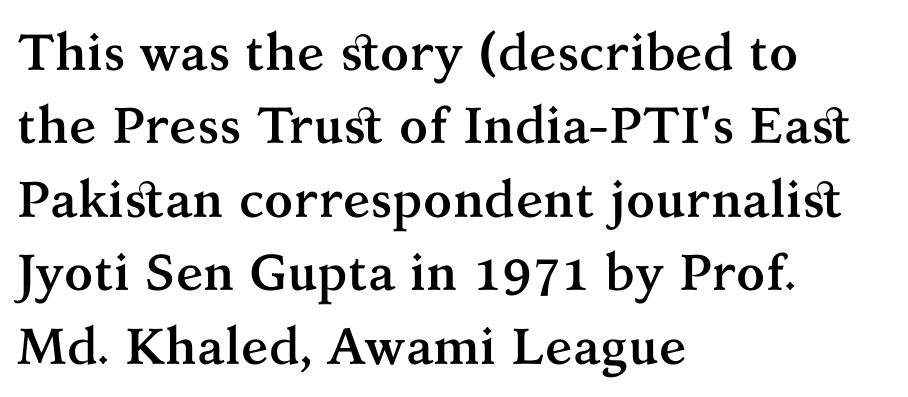
Q: Is the text bold? A: Yes.
Q: Is the text italic (slanted)? A: No, it is upright.
Q: Is the typeface a serif or a sans-serif typeface? A: Serif.
Q: Is the text underlined? A: No.
Q: How is the paragraph aligned? A: Left-aligned.
Q: Is the spacing between letters normal or unusually wide? A: Normal.
Q: Is the spacing between lines tight, normal or loose? A: Normal.
Q: Width (condensed, normal, or wide)? A: Normal.
Q: Stroke contrast? A: Medium.
Q: x-height? A: Medium.
Q: Monospaced? A: No.
